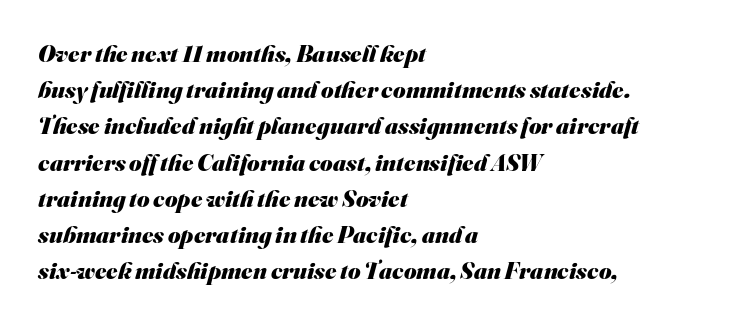
The image shows 24 px bold type; set left-aligned, normal line spacing (1.51x), normal letter spacing, not underlined.
